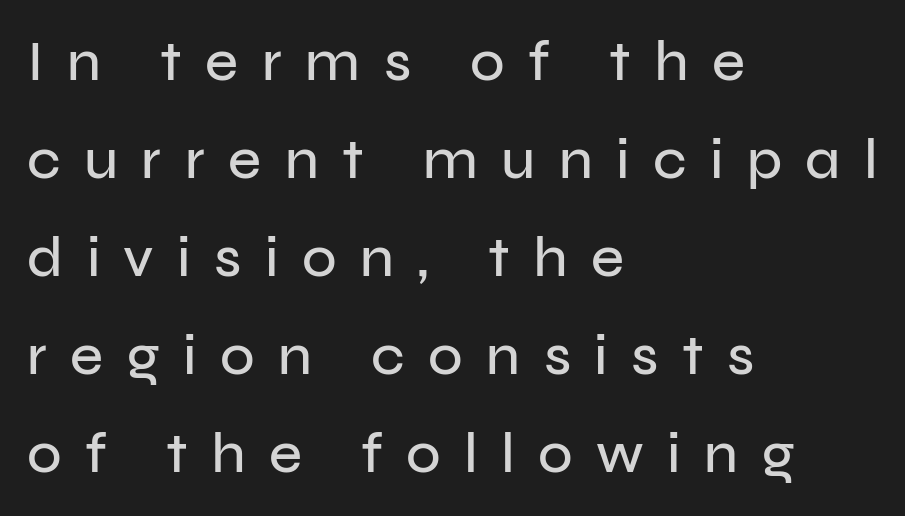
The image shows 57 px sans-serif type, upright; set left-aligned, line spacing 1.72x, unusually wide letter spacing (+0.41 em), not underlined; low stroke contrast and a medium x-height.
